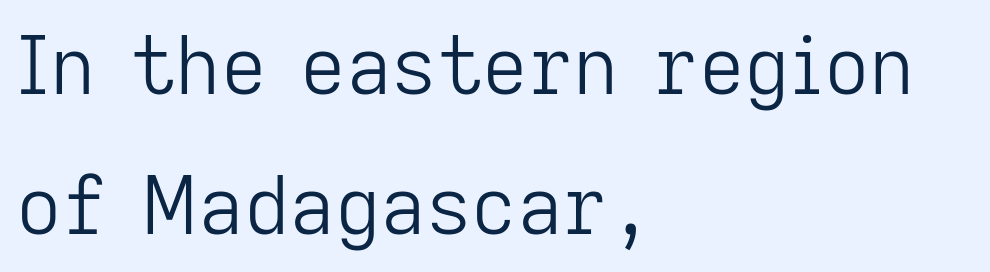
No italicization has been applied; the sample stays upright. The strip under each line holds only bare page. The setting favours the left margin, as ordinary paragraphs usually do. Grotesque or geometric, the face here clearly has no serifs. Counters stay open thanks to moderate or lighter strokes. The face used here is proportionally spaced, like ordinary book or web type.
